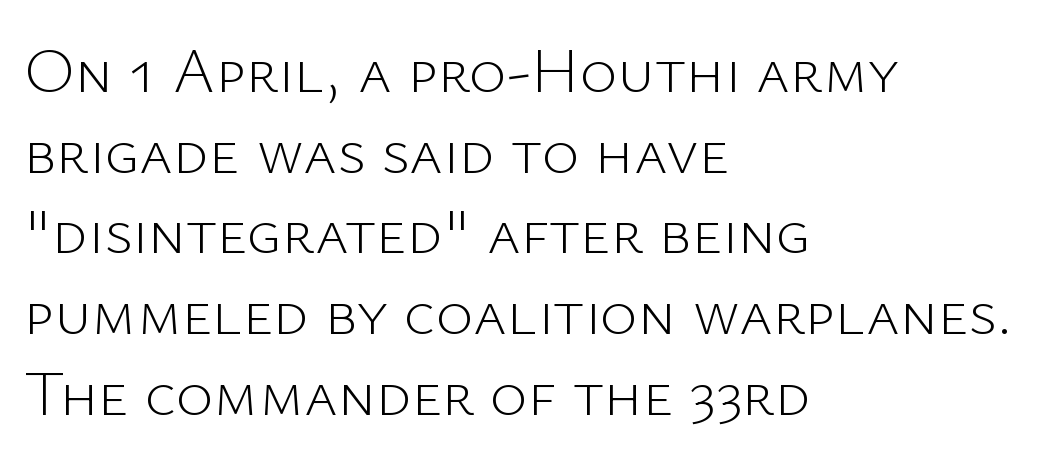
Typeset ragged right — the left edge is the straight one. The type sits square on the baseline with zero lean. These lines sit exactly where default settings would place them. The specimen omits any rule beneath the text block's lines. Inter-character spacing is left at the font's built-in metrics. The designer went with a sans here, leaving each stem footless.
